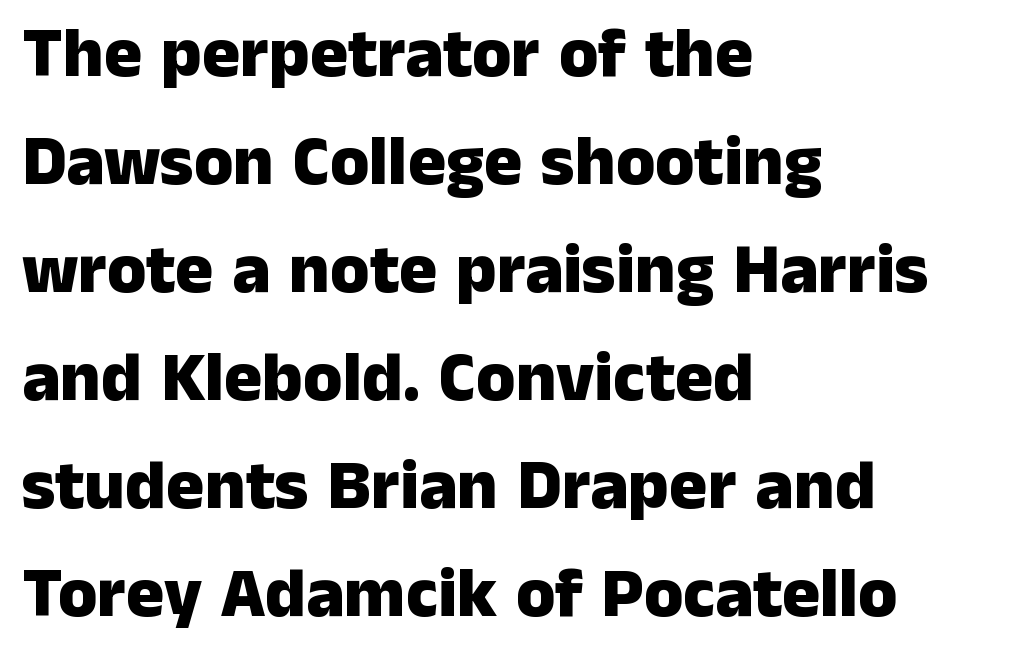
{"serif": "no", "italic": "no", "bold": "yes", "weight": "heavy", "width": "normal", "stroke_contrast": "low", "x_height": "medium", "monospaced": "no", "underline": "no", "align": "left", "line_spacing": "normal", "line_spacing_ratio": 1.52, "letter_spacing": "normal", "letter_spacing_em": 0.0, "glyph_px": 71}
